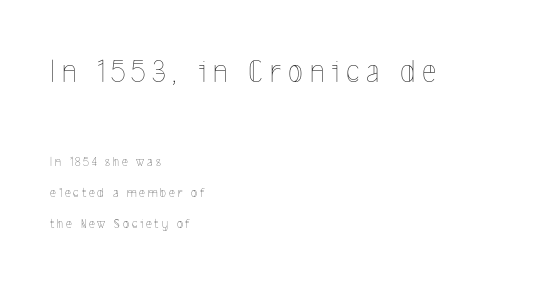
Q: Is the text bold? A: No.
Q: Is the text italic (slanted)? A: No, it is upright.
Q: Is the text underlined? A: No.
Q: How is the paragraph aligned? A: Left-aligned.
Q: Is the spacing between letters normal or unusually wide? A: Unusually wide.
Q: Is the spacing between lines tight, normal or loose? A: Loose.
Q: Which block of text is set in a larger size, the first (top) or the second (bottom)? A: The first (top) one.
Q: Width (condensed, normal, or wide)? A: Condensed.
Q: x-height? A: Medium.
Q: Monospaced? A: No.
